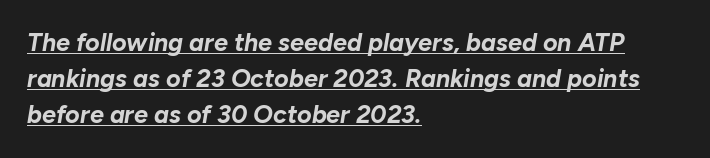
{"italic": "yes", "lean": "right", "slant_degrees": 10, "bold": "yes", "underline": "yes", "align": "left", "line_spacing": "normal", "line_spacing_ratio": 1.45, "letter_spacing": "normal", "letter_spacing_em": 0.0, "glyph_px": 25}
